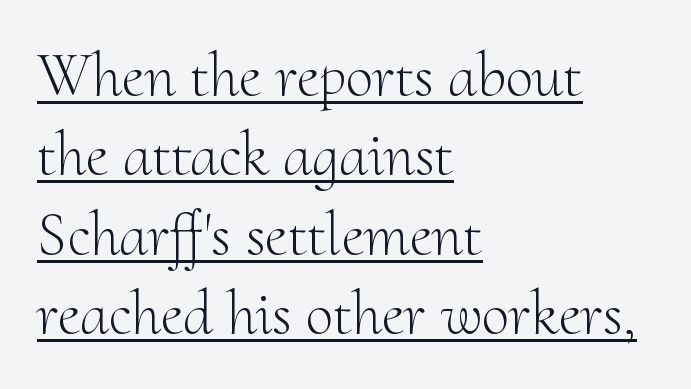
The image shows 62 px light serif type, upright; set left-aligned, normal line spacing (1.28x), normal letter spacing, underlined; medium stroke contrast and a small x-height.
